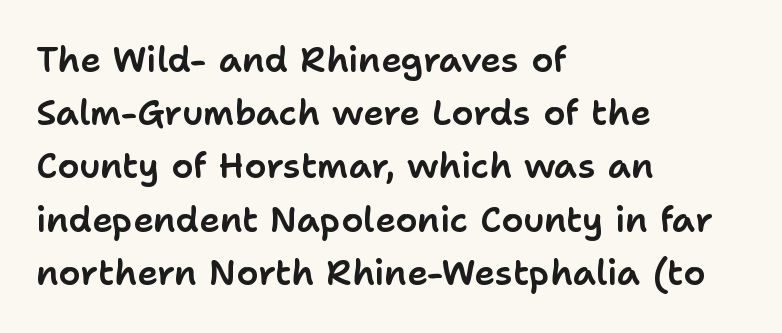
The image shows 35 px sans-serif type, upright; set left-aligned, normal line spacing (1.52x), normal letter spacing, not underlined; low stroke contrast and a medium x-height.
